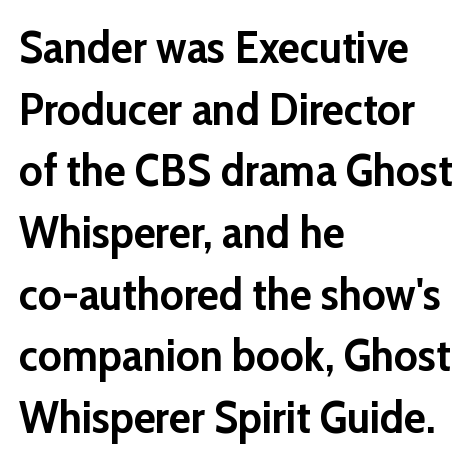
{"serif": "no", "italic": "no", "bold": "yes", "weight": "semibold", "width": "normal", "stroke_contrast": "low", "x_height": "medium", "monospaced": "no", "underline": "no", "align": "left", "line_spacing": "normal", "line_spacing_ratio": 1.37, "letter_spacing": "normal", "letter_spacing_em": 0.0, "glyph_px": 45}
